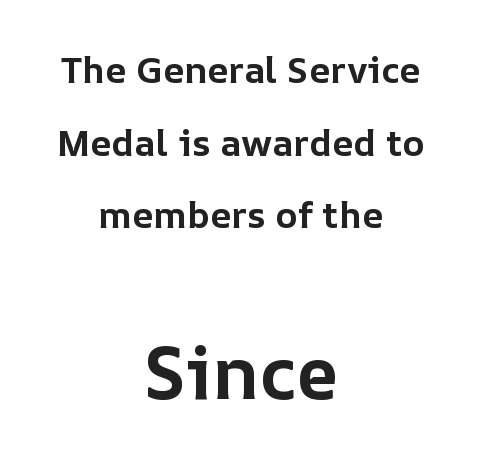
Q: Is the text bold? A: Yes.
Q: Is the text italic (slanted)? A: No, it is upright.
Q: Is the text underlined? A: No.
Q: How is the paragraph aligned? A: Centered.
Q: Is the spacing between letters normal or unusually wide? A: Normal.
Q: Is the spacing between lines tight, normal or loose? A: Loose.
Q: Which block of text is set in a larger size, the first (top) or the second (bottom)? A: The second (bottom) one.
Q: Width (condensed, normal, or wide)? A: Normal.
Q: Stroke contrast? A: Low.
Q: x-height? A: Medium.
Q: Monospaced? A: No.
